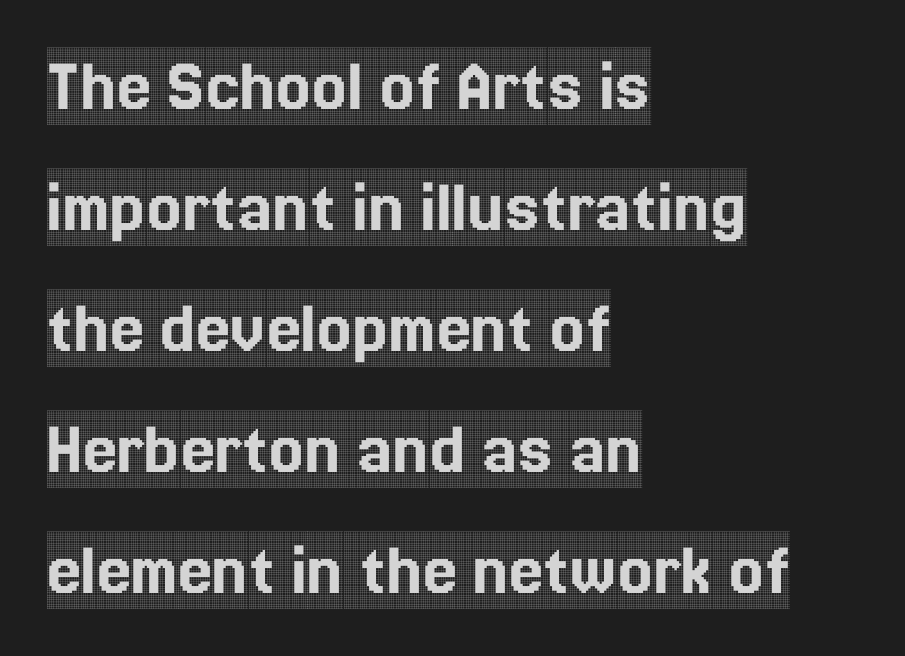
{"serif": "yes", "italic": "no", "width": "condensed", "x_height": "large", "monospaced": "no", "underline": "no", "align": "left", "line_spacing": "normal", "line_spacing_ratio": 1.57, "letter_spacing": "normal", "letter_spacing_em": 0.0, "glyph_px": 77}
